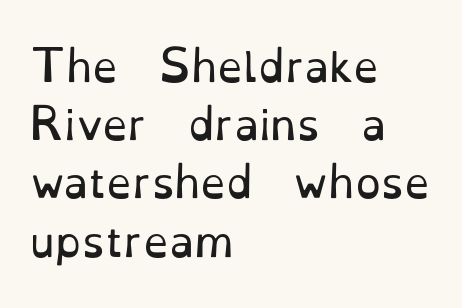
Q: Is the text bold? A: No.
Q: Is the text italic (slanted)? A: No, it is upright.
Q: Is the typeface a serif or a sans-serif typeface? A: Sans-serif.
Q: Is the text underlined? A: No.
Q: How is the paragraph aligned? A: Left-aligned.
Q: Is the spacing between letters normal or unusually wide? A: Normal.
Q: Is the spacing between lines tight, normal or loose? A: Normal.
Q: Width (condensed, normal, or wide)? A: Normal.
Q: Stroke contrast? A: Low.
Q: x-height? A: Small.
Q: Monospaced? A: No.
